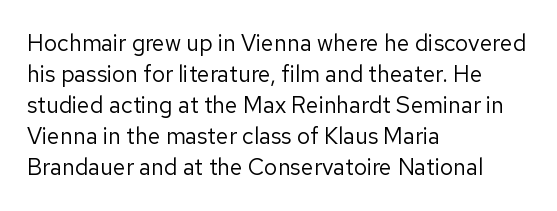
{"italic": "no", "bold": "no", "underline": "no", "align": "left", "line_spacing": "normal", "line_spacing_ratio": 1.35, "letter_spacing": "normal", "letter_spacing_em": 0.0, "glyph_px": 23}
